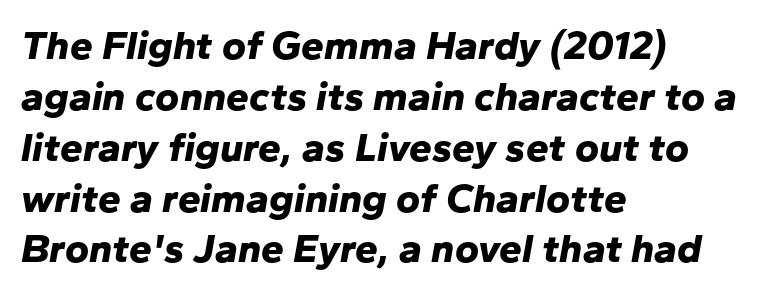
Q: Is the text bold? A: Yes.
Q: Is the text italic (slanted)? A: Yes, it leans right by about 10 degrees.
Q: Is the text underlined? A: No.
Q: How is the paragraph aligned? A: Left-aligned.
Q: Is the spacing between letters normal or unusually wide? A: Normal.
Q: Width (condensed, normal, or wide)? A: Normal.
Q: Stroke contrast? A: Low.
Q: x-height? A: Medium.
Q: Monospaced? A: No.
